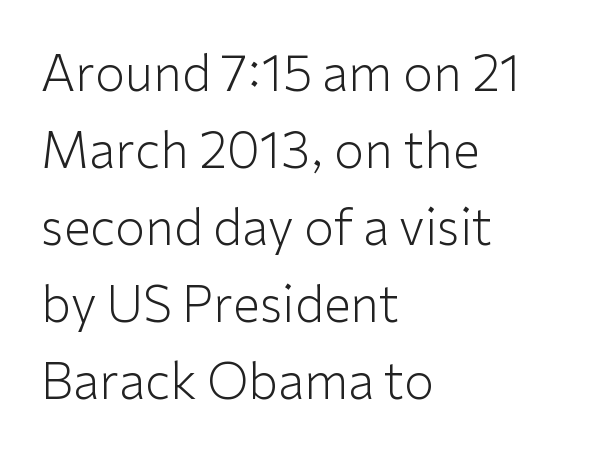
The image shows 49 px light sans-serif type, upright; set left-aligned, normal line spacing (1.57x), normal letter spacing, not underlined; low stroke contrast and a medium x-height.
